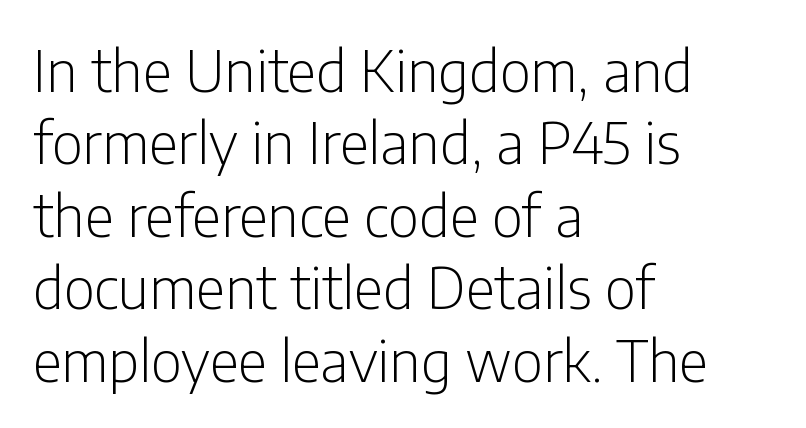
The image shows 57 px light, condensed sans-serif type, upright; set left-aligned, normal line spacing (1.27x), normal letter spacing, not underlined; low stroke contrast and a medium x-height.
